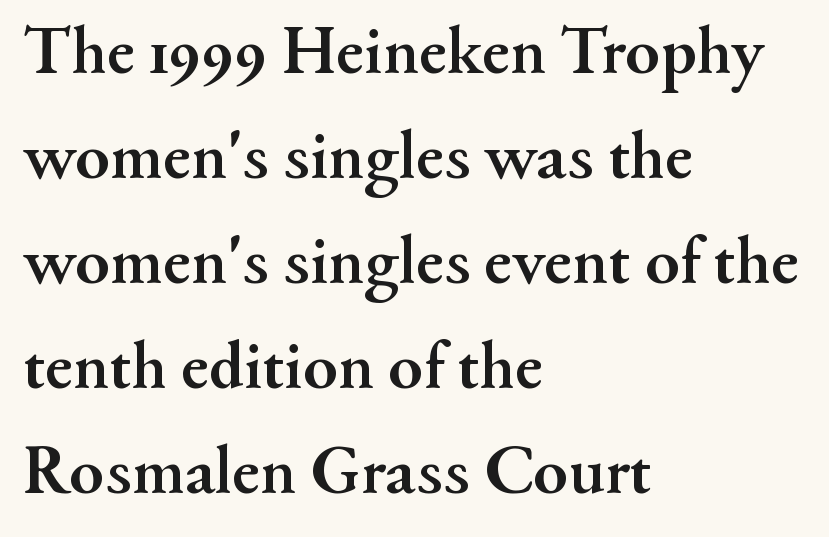
Q: Is the text bold? A: Yes.
Q: Is the text italic (slanted)? A: No, it is upright.
Q: Is the typeface a serif or a sans-serif typeface? A: Serif.
Q: Is the text underlined? A: No.
Q: How is the paragraph aligned? A: Left-aligned.
Q: Is the spacing between letters normal or unusually wide? A: Normal.
Q: Is the spacing between lines tight, normal or loose? A: Normal.
Q: Width (condensed, normal, or wide)? A: Normal.
Q: Stroke contrast? A: Medium.
Q: x-height? A: Small.
Q: Monospaced? A: No.
